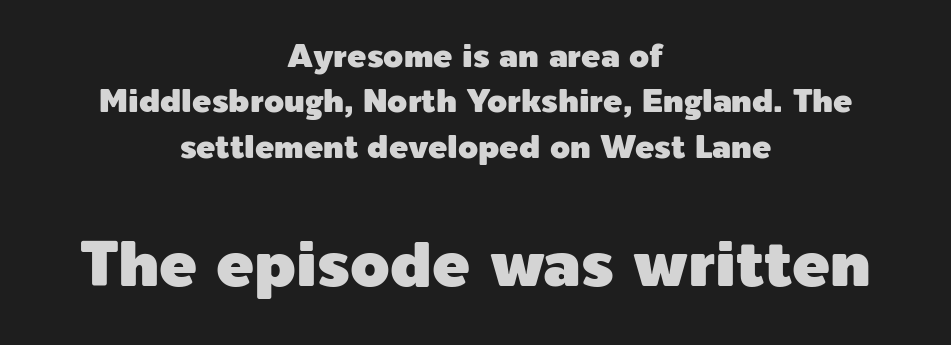
{"serif": "no", "italic": "no", "width": "normal", "x_height": "medium", "monospaced": "no", "underline": "no", "align": "center", "line_spacing": "normal", "line_spacing_ratio": 1.42, "letter_spacing": "normal", "letter_spacing_em": 0.0, "larger_block": "second", "size_ratio": 1.97, "glyph_px": 63}
